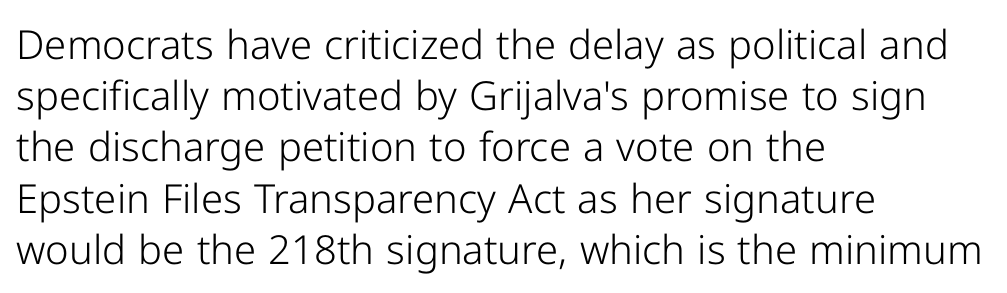
Q: Is the text bold? A: No.
Q: Is the text italic (slanted)? A: No, it is upright.
Q: Is the typeface a serif or a sans-serif typeface? A: Sans-serif.
Q: Is the text underlined? A: No.
Q: How is the paragraph aligned? A: Left-aligned.
Q: Is the spacing between letters normal or unusually wide? A: Normal.
Q: Is the spacing between lines tight, normal or loose? A: Normal.
Q: Width (condensed, normal, or wide)? A: Normal.
Q: Stroke contrast? A: Low.
Q: x-height? A: Medium.
Q: Monospaced? A: No.
